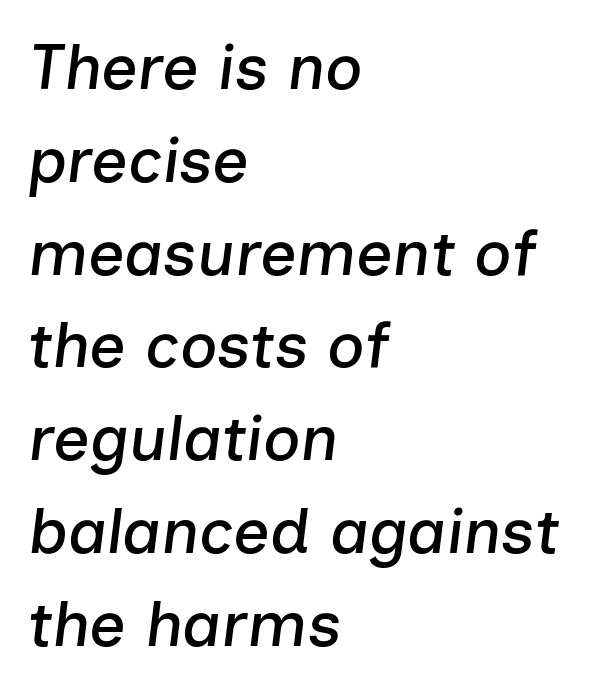
Summary of vertical rhythm: regular, with standard interline spacing. How are the letters spaced? Ordinarily, with no added tracking. Slant detected: the letters are inclined. The passage is arranged the way most books set body copy — flush left. The space directly below the letters is spotless.
